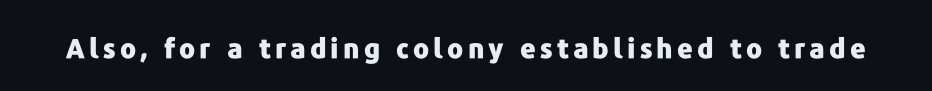
{"italic": "no", "bold": "yes", "underline": "no", "glyph_px": 27}
